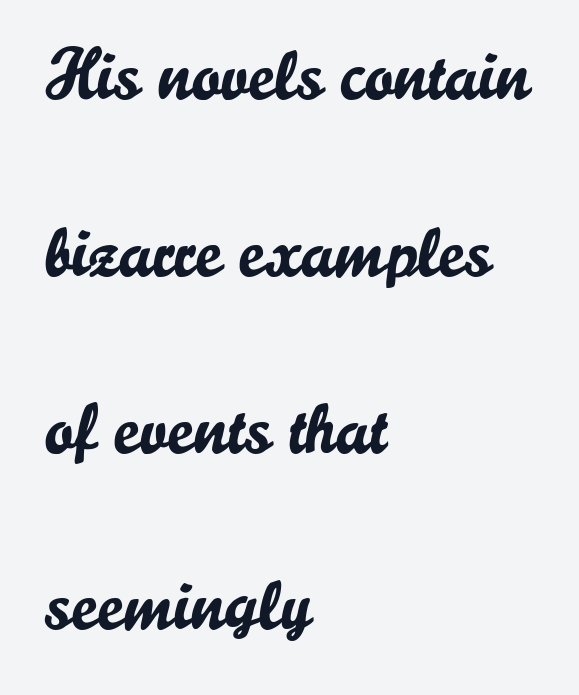
Compared with a centered layout, this one pins lines to the left instead. In terms of leading, this rendering errs on the spacious side. These lines keep a tight, regular rhythm from letter to letter. Looks like regular typesetting: each glyph gets only the width it needs.
